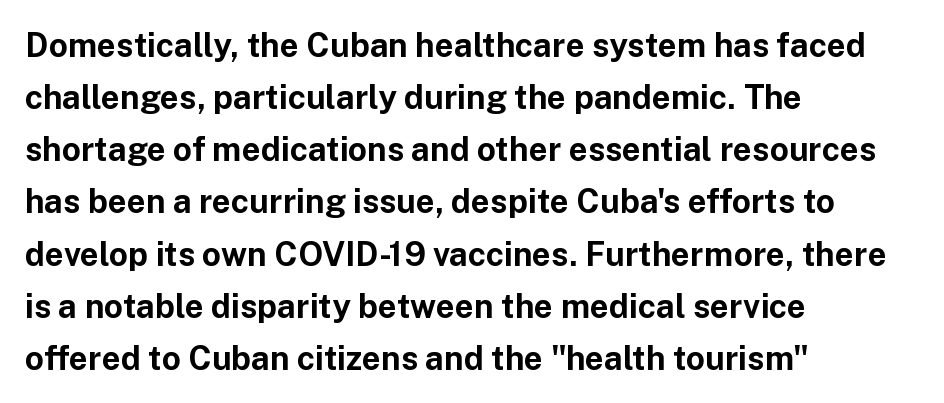
The letters sit at their default tracking, neither squeezed nor spread. Do the letters lean? They stand straight. Think of a printed novel: that variable character pitch is what you see here. Observe the absence of serifs on each vertical stroke in this sample.
